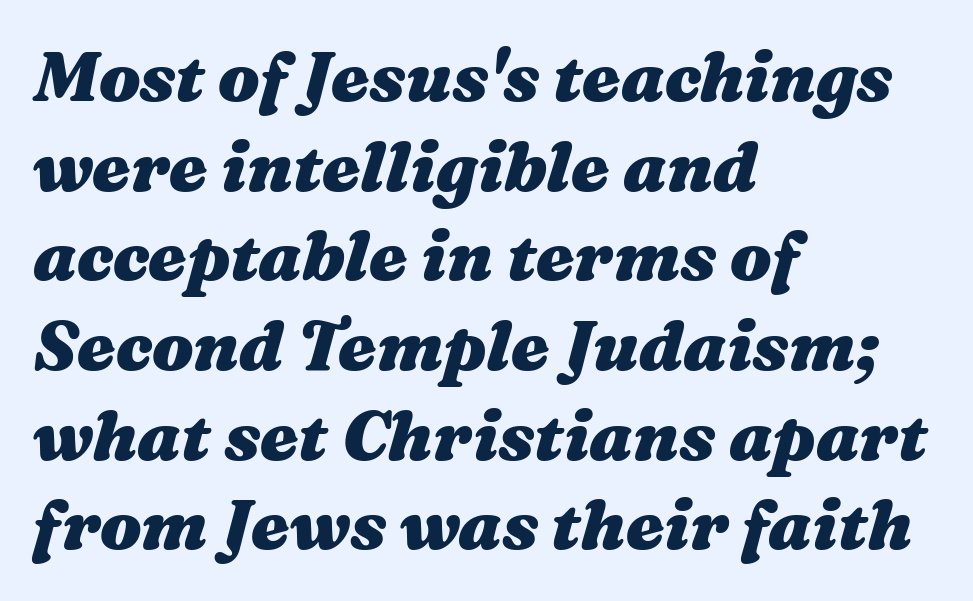
{"italic": "yes", "lean": "right", "slant_degrees": 16, "bold": "yes", "weight": "heavy", "width": "wide", "stroke_contrast": "medium", "x_height": "medium", "monospaced": "no", "underline": "no", "align": "left", "line_spacing": "normal", "line_spacing_ratio": 1.3, "letter_spacing": "normal", "letter_spacing_em": 0.0, "glyph_px": 69}
